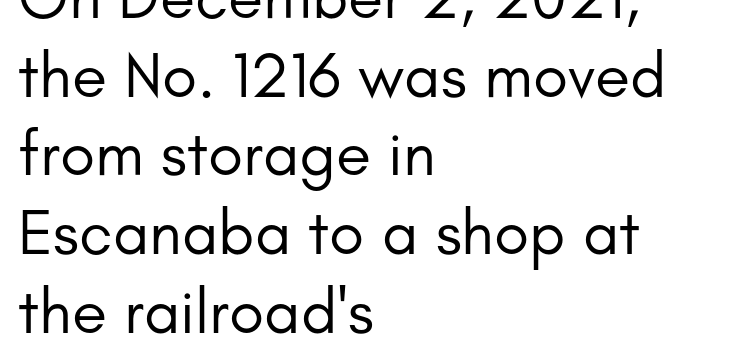
{"serif": "no", "italic": "no", "bold": "no", "weight": "regular", "width": "normal", "stroke_contrast": "low", "x_height": "small", "monospaced": "no", "underline": "no", "align": "left", "line_spacing_ratio": 1.23, "letter_spacing": "normal", "letter_spacing_em": 0.0, "glyph_px": 64}
